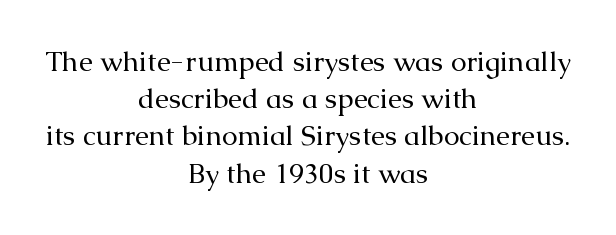
Looks like regular typesetting: each glyph gets only the width it needs. Look at the bottom of the vertical strokes: they flare into serifs here. Descender tails drop into unmarked territory. Leading matches the norm, producing a regular column.
